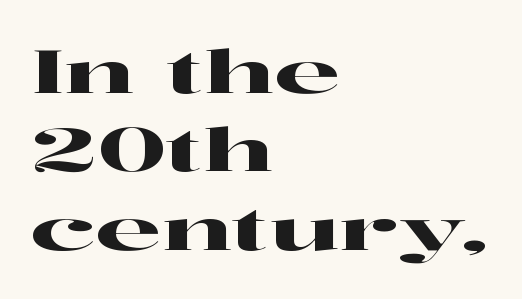
Leading: standard. Note the varied advance widths — an 'i' is clearly narrower than an 'm'. Unlike italic type, these characters show no tilt at all. The gap between lines stays unmarked.
